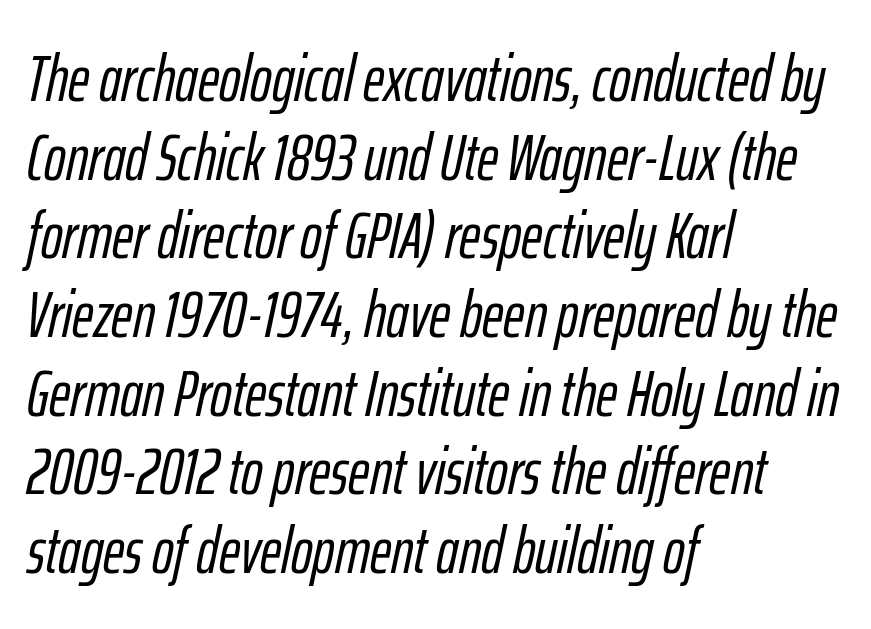
Q: Is the text italic (slanted)? A: Yes, it leans right by about 12 degrees.
Q: Is the text underlined? A: No.
Q: How is the paragraph aligned? A: Left-aligned.
Q: Is the spacing between letters normal or unusually wide? A: Normal.
Q: Width (condensed, normal, or wide)? A: Condensed.
Q: Stroke contrast? A: Low.
Q: x-height? A: Medium.
Q: Monospaced? A: No.
